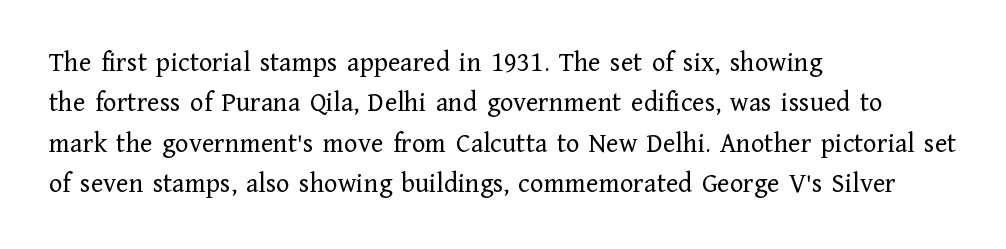
{"serif": "yes", "italic": "no", "bold": "no", "weight": "regular", "width": "normal", "stroke_contrast": "low", "x_height": "medium", "monospaced": "no", "underline": "no", "align": "left", "line_spacing": "normal", "line_spacing_ratio": 1.44, "letter_spacing": "normal", "letter_spacing_em": 0.0, "glyph_px": 28}
